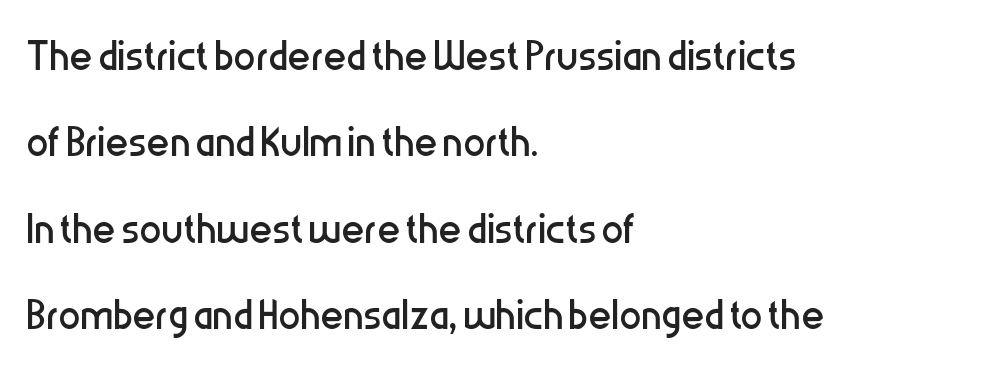
{"serif": "no", "italic": "no", "bold": "no", "weight": "regular", "width": "condensed", "stroke_contrast": "low", "x_height": "medium", "monospaced": "no", "underline": "no", "align": "left", "line_spacing": "normal", "line_spacing_ratio": 1.57, "letter_spacing": "normal", "letter_spacing_em": 0.0, "glyph_px": 55}
